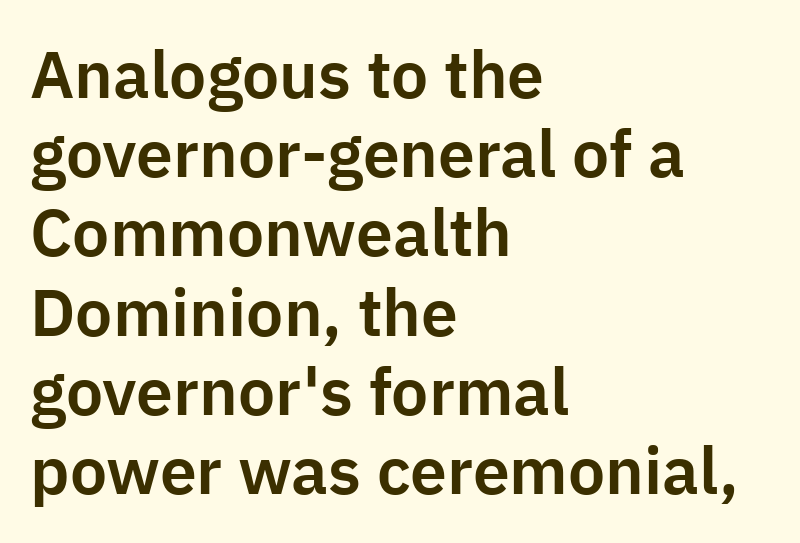
The image shows 66 px sans-serif type, upright; set left-aligned, line spacing 1.2x, normal letter spacing, not underlined; low stroke contrast and a medium x-height.
